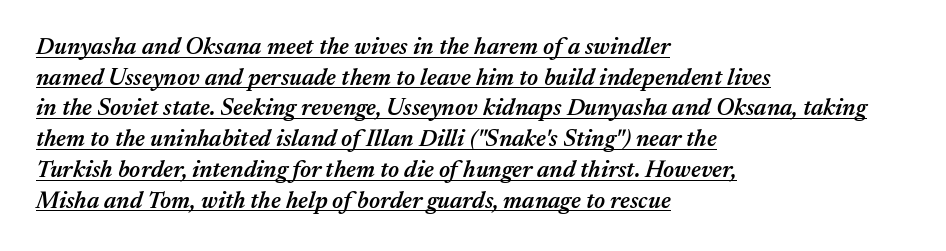
Line starts are locked; line ends wander. Quick note: italic. The glyphs have the mass of a demibold cut, below bold. The rendering uses a moderate line-height, typical for paragraphs. Notice how a bar underscores the lettering throughout. Each word holds together tightly as a unit, with standard inter-letter gaps.
